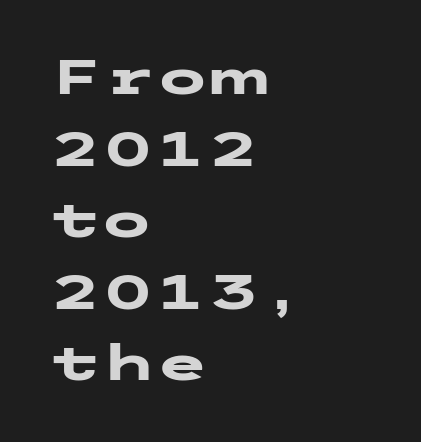
The image shows 48 px heavy, wide sans-serif type, upright; set left-aligned, normal line spacing (1.49x), normal letter spacing, not underlined; low stroke contrast and a medium x-height.
